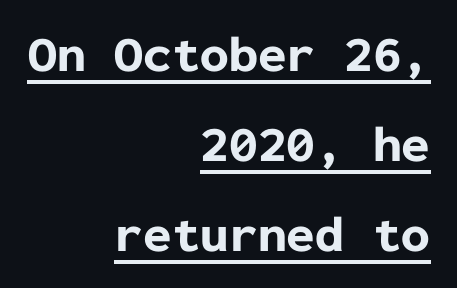
Q: Is the text bold? A: Yes.
Q: Is the text italic (slanted)? A: No, it is upright.
Q: Is the typeface a serif or a sans-serif typeface? A: Sans-serif.
Q: Is the text underlined? A: Yes.
Q: How is the paragraph aligned? A: Right-aligned.
Q: Is the spacing between letters normal or unusually wide? A: Normal.
Q: Width (condensed, normal, or wide)? A: Normal.
Q: Stroke contrast? A: Low.
Q: x-height? A: Medium.
Q: Monospaced? A: Yes.
